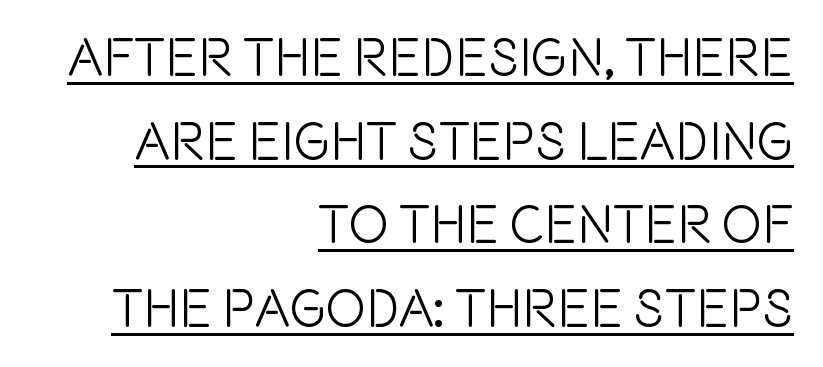
{"serif": "no", "italic": "no", "width": "condensed", "x_height": "large", "monospaced": "no", "underline": "yes", "align": "right", "line_spacing": "normal", "line_spacing_ratio": 1.55, "letter_spacing": "normal", "letter_spacing_em": 0.0, "glyph_px": 54}
